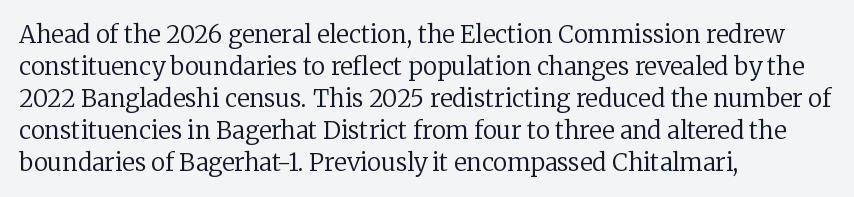
A bare baseline throughout the passage. Does the lettering tilt? It doesn't — this is upright. Leftover space on each line is placed entirely after the last word. Regarding leading, the lines here are spaced in the standard way. Inter-character spacing is left at the font's built-in metrics. Compared with a typical body face, this is equally light or lighter still.
